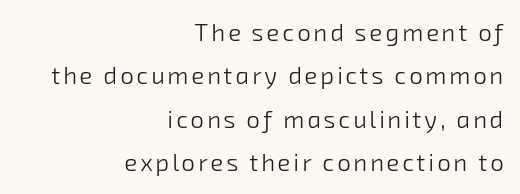
The image shows 24 px text type; set right-aligned, line spacing 1.81x, not underlined.
